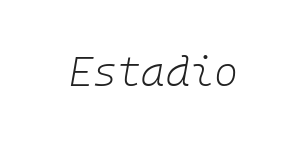
Q: Is the text bold? A: No.
Q: Is the text italic (slanted)? A: Yes, it leans right by about 10 degrees.
Q: Is the text underlined? A: No.
Q: Is the spacing between letters normal or unusually wide? A: Normal.
Q: Width (condensed, normal, or wide)? A: Normal.
Q: Stroke contrast? A: Low.
Q: x-height? A: Medium.
Q: Monospaced? A: Yes.
